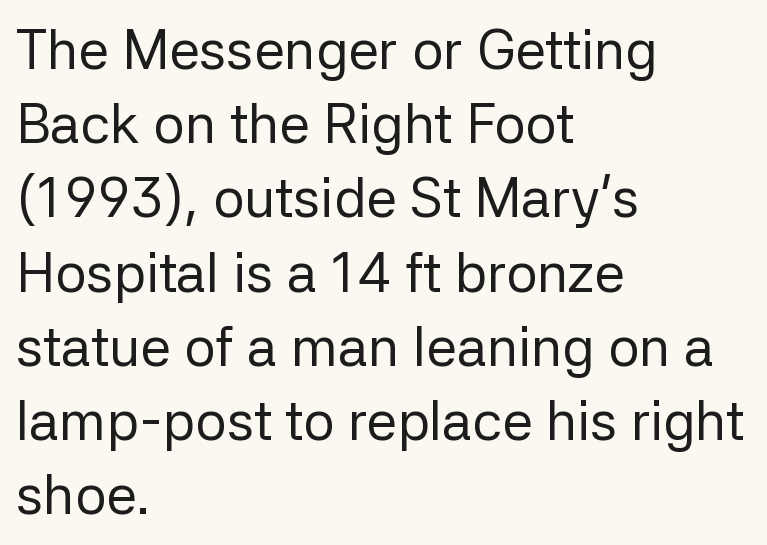
The image shows 55 px regular-weight sans-serif type, upright; set left-aligned, normal line spacing (1.35x), normal letter spacing, not underlined; low stroke contrast and a medium x-height.
